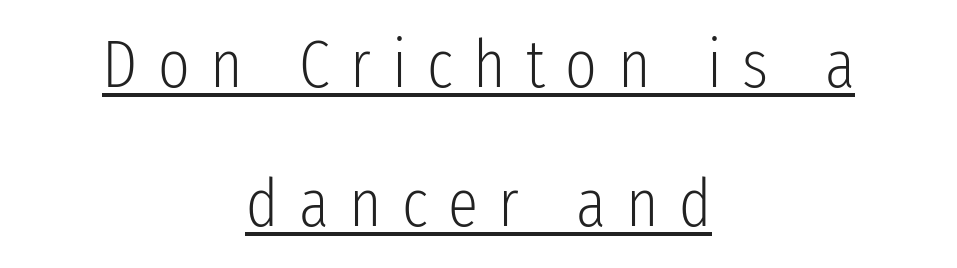
{"serif": "no", "italic": "no", "bold": "no", "weight": "light", "width": "condensed", "stroke_contrast": "low", "x_height": "medium", "monospaced": "no", "underline": "yes", "align": "center", "line_spacing": "loose", "line_spacing_ratio": 2.04, "letter_spacing": "wide", "letter_spacing_em": 0.3, "glyph_px": 68}
